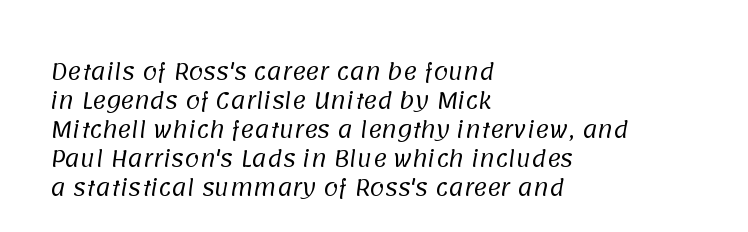
The image shows 21 px text type; set left-aligned, normal line spacing (1.38x), normal letter spacing, not underlined.
